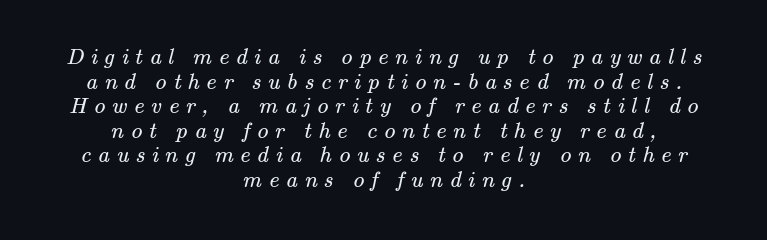
The image shows 23 px text type; set centered, tight line spacing (1.07x), unusually wide letter spacing (+0.29 em), not underlined.
